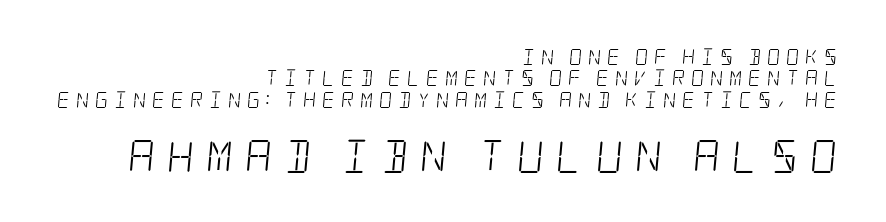
{"serif": "yes", "bold": "no", "weight": "light", "width": "condensed", "stroke_contrast": "low", "x_height": "large", "underline": "no", "align": "right", "line_spacing": "normal", "line_spacing_ratio": 1.34, "letter_spacing": "wide", "letter_spacing_em": 0.37, "larger_block": "second", "size_ratio": 2.06, "glyph_px": 33}
